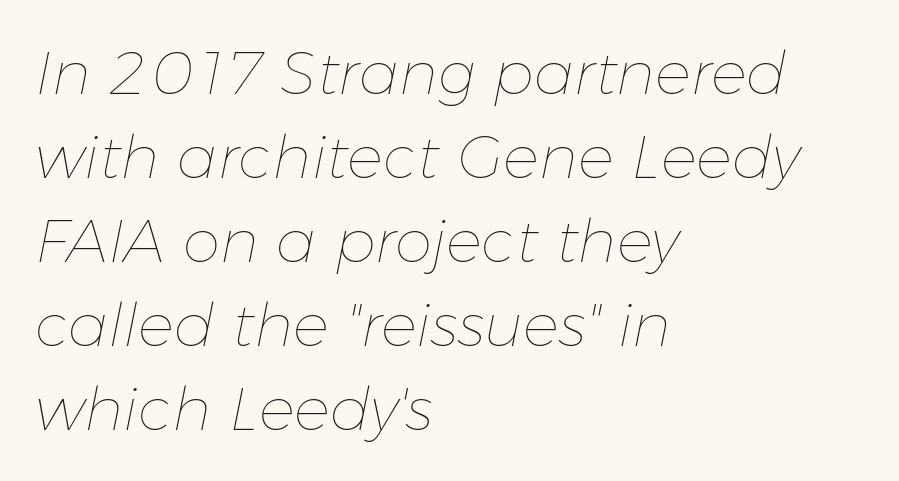
Q: Is the text bold? A: No.
Q: Is the text italic (slanted)? A: Yes, it leans right by about 11 degrees.
Q: Is the text underlined? A: No.
Q: How is the paragraph aligned? A: Left-aligned.
Q: Is the spacing between letters normal or unusually wide? A: Normal.
Q: Is the spacing between lines tight, normal or loose? A: Normal.
Q: Width (condensed, normal, or wide)? A: Normal.
Q: Stroke contrast? A: Low.
Q: x-height? A: Medium.
Q: Monospaced? A: No.
